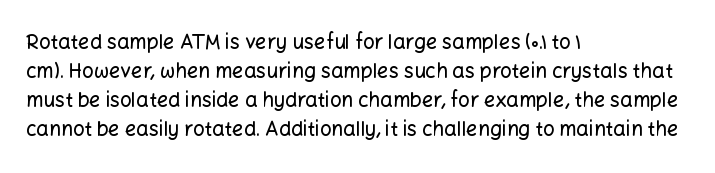
The image shows 20 px text type, upright; set left-aligned, normal line spacing (1.45x), normal letter spacing, not underlined.
